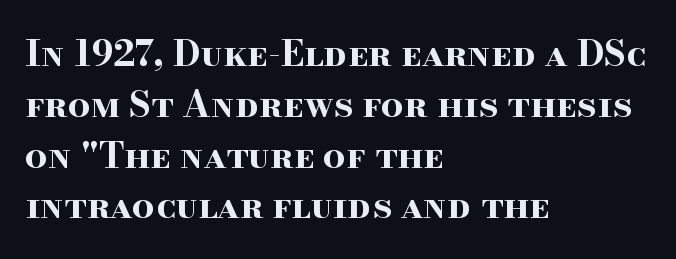
Students, this is bold: see how much ink each stroke carries. Each row of text sits above clean, open space. Does the leading feel generous? No, just average. Regarding serifs, this sample has them.
